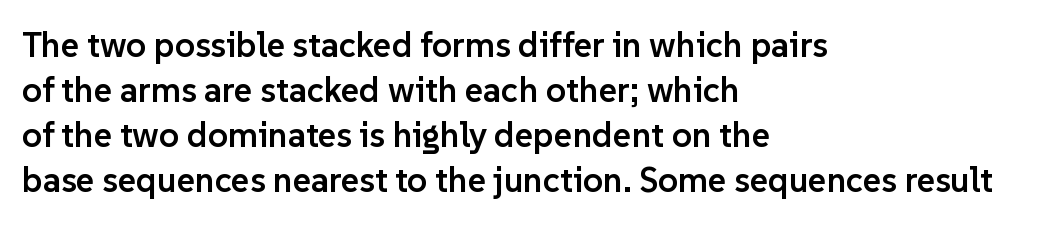
{"serif": "no", "italic": "no", "bold": "semi", "weight": "semibold", "width": "normal", "stroke_contrast": "low", "x_height": "medium", "monospaced": "no", "underline": "no", "align": "left", "line_spacing": "normal", "line_spacing_ratio": 1.29, "letter_spacing": "normal", "letter_spacing_em": 0.0, "glyph_px": 35}
